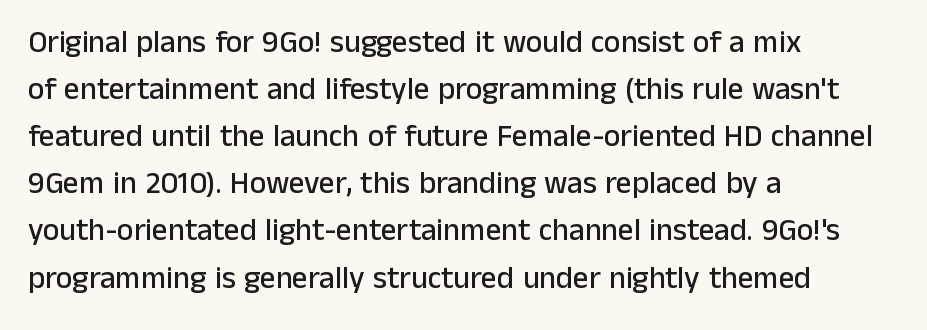
Q: Is the text italic (slanted)? A: No, it is upright.
Q: Is the typeface a serif or a sans-serif typeface? A: Sans-serif.
Q: Is the text underlined? A: No.
Q: How is the paragraph aligned? A: Left-aligned.
Q: Is the spacing between letters normal or unusually wide? A: Normal.
Q: Is the spacing between lines tight, normal or loose? A: Normal.
Q: Width (condensed, normal, or wide)? A: Normal.
Q: Stroke contrast? A: Low.
Q: x-height? A: Medium.
Q: Monospaced? A: No.
